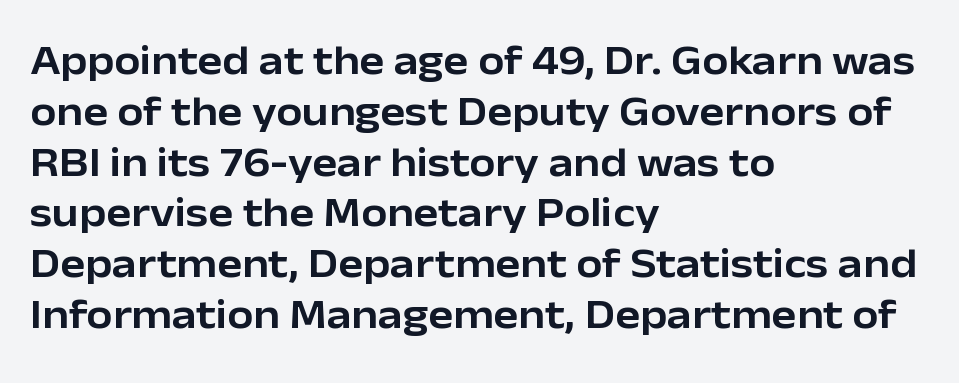
Q: Is the text italic (slanted)? A: No, it is upright.
Q: Is the typeface a serif or a sans-serif typeface? A: Sans-serif.
Q: Is the text underlined? A: No.
Q: How is the paragraph aligned? A: Left-aligned.
Q: Is the spacing between letters normal or unusually wide? A: Normal.
Q: Width (condensed, normal, or wide)? A: Normal.
Q: Stroke contrast? A: Low.
Q: x-height? A: Medium.
Q: Monospaced? A: No.
